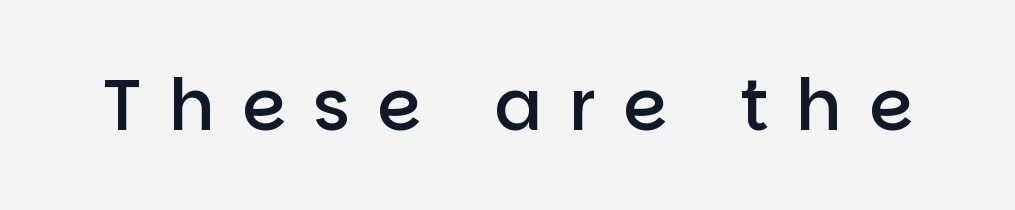
{"serif": "no", "italic": "no", "bold": "semi", "weight": "semibold", "width": "normal", "stroke_contrast": "low", "x_height": "large", "monospaced": "no", "underline": "no", "letter_spacing": "wide", "letter_spacing_em": 0.38, "glyph_px": 71}
